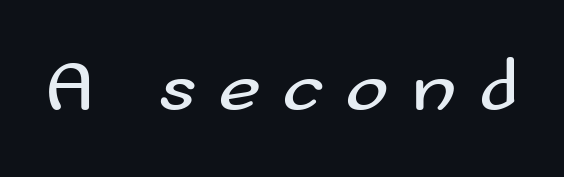
Is this a fixed-width face? No — the glyphs have proportional, varying widths. The string is rendered with underlining switched off. In terms of letterspacing, this is a distinctly airy, spread setting. The letters carry no serifs — their stems end cleanly without finishing strokes.
